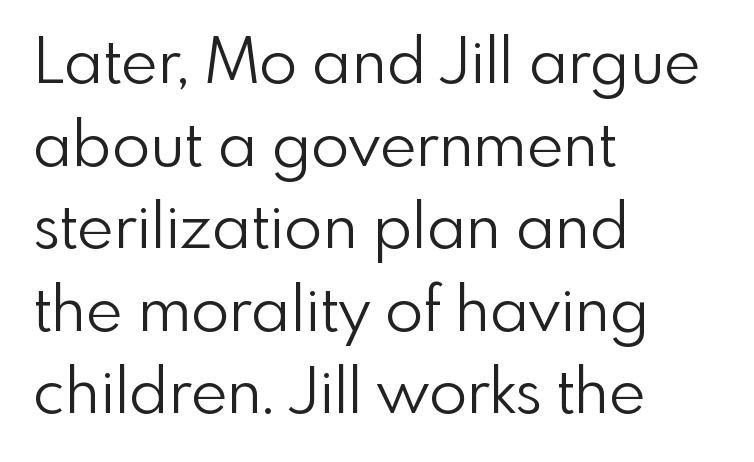
Q: Is the text bold? A: No.
Q: Is the text italic (slanted)? A: No, it is upright.
Q: Is the typeface a serif or a sans-serif typeface? A: Sans-serif.
Q: Is the text underlined? A: No.
Q: How is the paragraph aligned? A: Left-aligned.
Q: Is the spacing between letters normal or unusually wide? A: Normal.
Q: Is the spacing between lines tight, normal or loose? A: Normal.
Q: Width (condensed, normal, or wide)? A: Normal.
Q: Stroke contrast? A: Low.
Q: x-height? A: Small.
Q: Monospaced? A: No.
